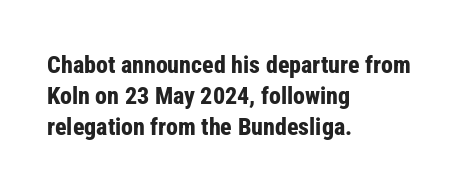
The image shows 24 px bold type, upright; set left-aligned, normal line spacing (1.3x), normal letter spacing, not underlined.
